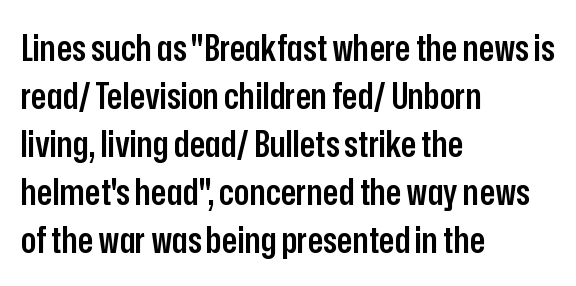
Q: Is the text bold? A: Semi-bold.
Q: Is the text italic (slanted)? A: No, it is upright.
Q: Is the typeface a serif or a sans-serif typeface? A: Sans-serif.
Q: Is the text underlined? A: No.
Q: How is the paragraph aligned? A: Left-aligned.
Q: Is the spacing between letters normal or unusually wide? A: Normal.
Q: Is the spacing between lines tight, normal or loose? A: Normal.
Q: Width (condensed, normal, or wide)? A: Condensed.
Q: Stroke contrast? A: Low.
Q: x-height? A: Medium.
Q: Monospaced? A: No.
